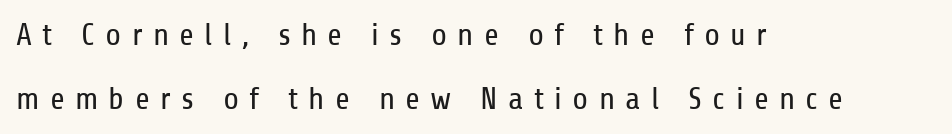
Stems here are at most as thick as an everyday book face. Nothing sits at the stroke ends, so this counts as sans-serif. Tracking here is generous; glyphs stand well apart from one another. Decoration check: the copy has no underline. A classic flush-left, rag-right setting is used for this passage. A typesetter would call this leading open, well beyond the default.
